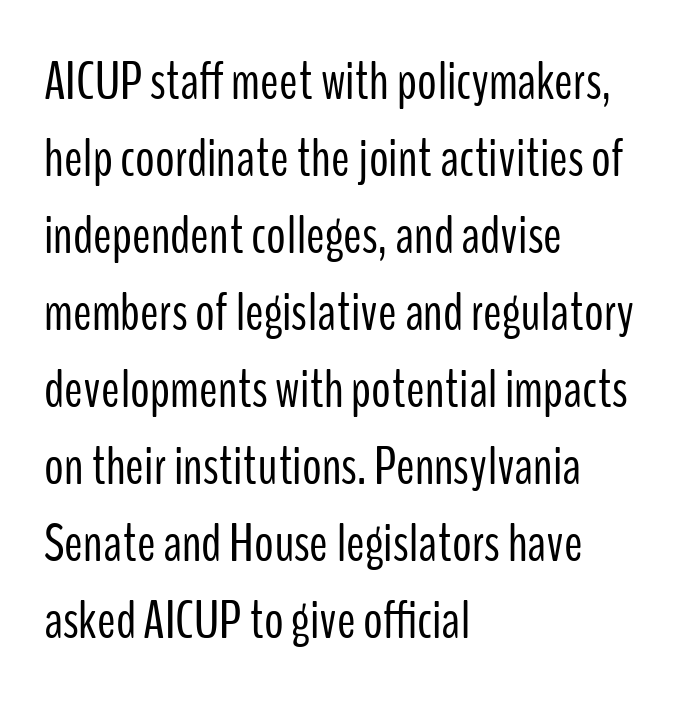
The image shows 55 px light, condensed sans-serif type, upright; set left-aligned, normal line spacing (1.4x), normal letter spacing, not underlined; low stroke contrast and a medium x-height.
